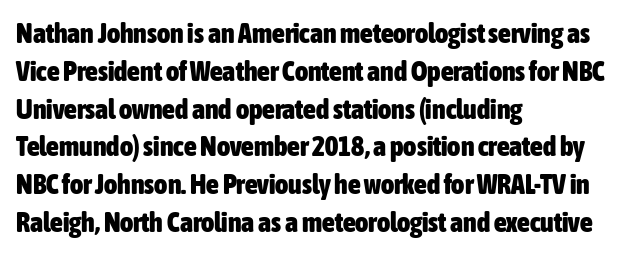
Every row of glyphs begins at an identical x-position on the left. The rendering uses natural spacing where letterforms have individual widths. The font's upright variant was chosen for this text. On the weight axis this lands at bold, roughly 700. Check where the strokes stop: nothing finishes them off — pure sans. The rendering keeps characters at their native spacing.
